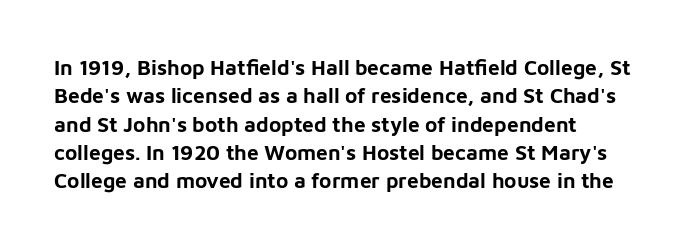
The lines in this sample share a left origin and differ only in where they stop. The block of text has a typical density, with ordinary space between rows. Posture: upright roman. The characters look thick and weighty, a clear bold. Letters rest on an invisible, unmarked baseline. There is no visible air inserted between adjacent glyphs.
